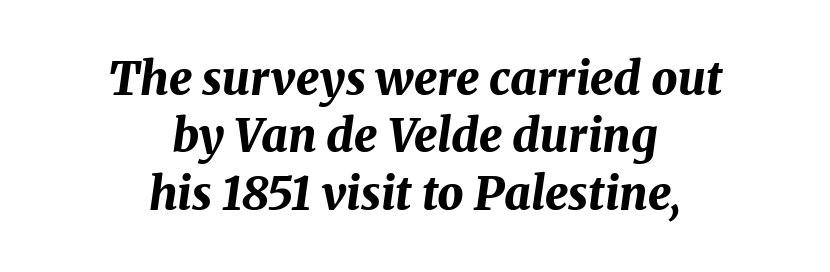
{"italic": "yes", "lean": "right", "slant_degrees": 8, "bold": "yes", "weight": "bold", "width": "normal", "stroke_contrast": "medium", "x_height": "medium", "monospaced": "no", "underline": "no", "align": "center", "line_spacing": "normal", "line_spacing_ratio": 1.25, "letter_spacing": "normal", "letter_spacing_em": 0.0, "glyph_px": 46}
